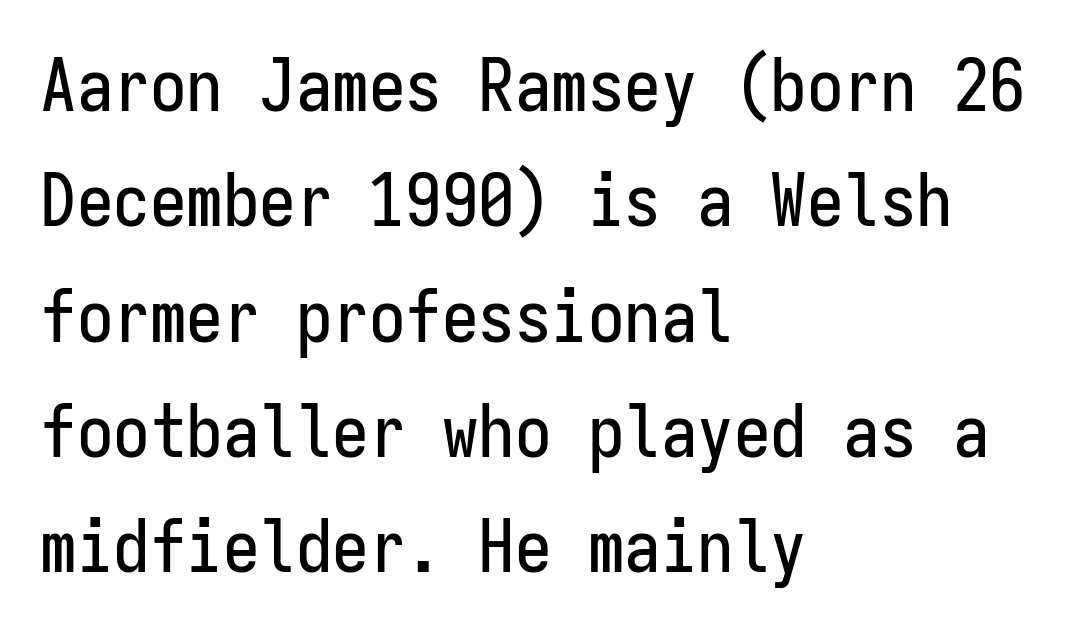
The gaps between neighbouring characters are ordinary and unremarkable. Does the lettering tilt? It doesn't — this is upright. Normally led — the rows are evenly, conventionally spaced. I'd call this a sans setting — the letters go barefoot.
